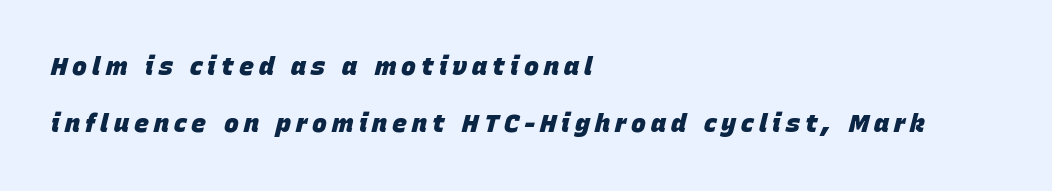
Q: Is the text bold? A: Yes.
Q: Is the text italic (slanted)? A: Yes, it leans right by about 15 degrees.
Q: Is the text underlined? A: No.
Q: How is the paragraph aligned? A: Left-aligned.
Q: Is the spacing between letters normal or unusually wide? A: Unusually wide.
Q: Is the spacing between lines tight, normal or loose? A: Loose.
